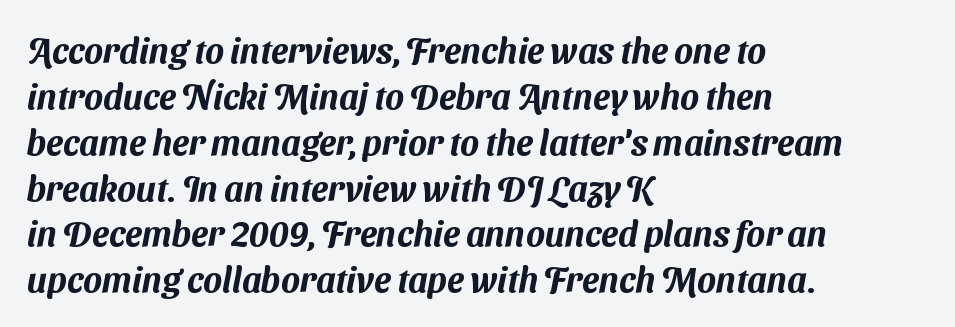
In terms of letterform style, serifs are entirely absent. Where is the straight margin? On the left. Default kerning and tracking; the words read as compact shapes. This rendering features lettering with no underline. Students, observe: this is what conventionally led text looks like.
